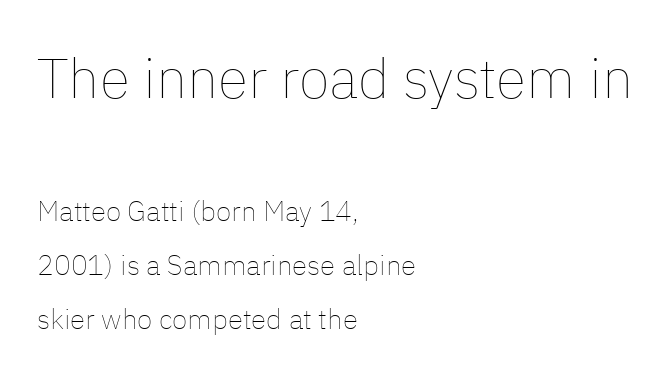
{"italic": "no", "bold": "no", "weight": "thin", "width": "normal", "stroke_contrast": "low", "x_height": "medium", "monospaced": "no", "underline": "no", "align": "left", "line_spacing": "loose", "line_spacing_ratio": 1.93, "letter_spacing": "normal", "letter_spacing_em": 0.0, "larger_block": "first", "size_ratio": 2.0, "glyph_px": 56}
